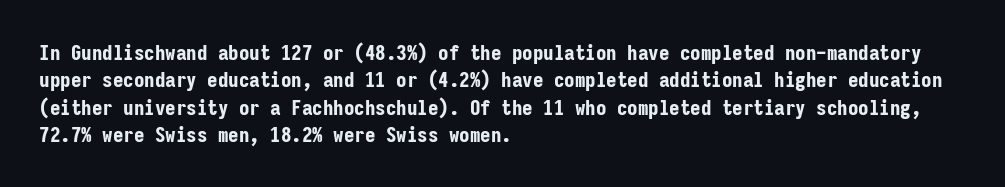
The rendering anchors every line to the left-hand side. This is the regular roman posture of the typeface. A normal amount of white space separates one row of letters from the next. The face used here is rendered with its standard letterfit. A clean baseline with only descenders dipping below it. The sample has been set heavy, in full bold.
